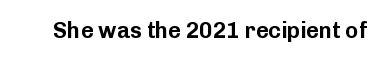
Q: Is the text italic (slanted)? A: No, it is upright.
Q: Is the text underlined? A: No.
Q: Is the spacing between letters normal or unusually wide? A: Normal.
